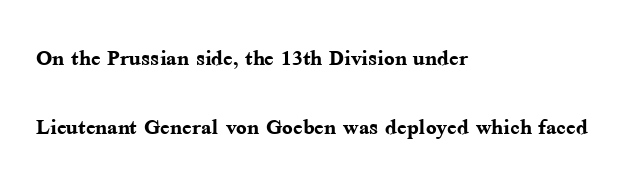
{"serif": "yes", "italic": "no", "bold": "yes", "weight": "semibold", "width": "normal", "stroke_contrast": "medium", "x_height": "medium", "monospaced": "no", "underline": "no", "align": "left", "line_spacing": "loose", "line_spacing_ratio": 2.46, "letter_spacing": "normal", "letter_spacing_em": 0.0, "glyph_px": 28}
